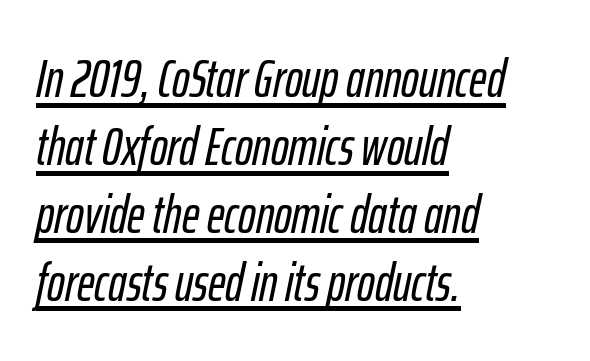
The image shows 53 px condensed type, italic (leaning right); set left-aligned, normal line spacing (1.28x), normal letter spacing, underlined; low stroke contrast and a medium x-height.
